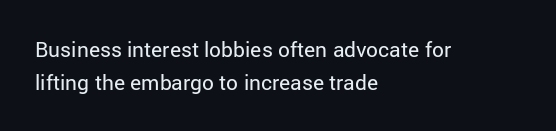
The image shows 21 px text type, upright; set left-aligned, normal line spacing (1.55x), normal letter spacing, not underlined.
